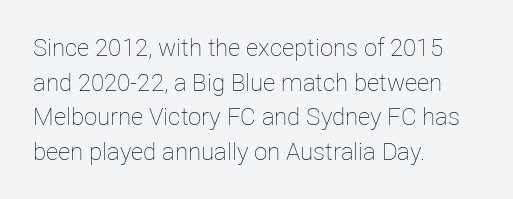
The image shows 24 px text type, upright; set left-aligned, normal line spacing (1.44x), normal letter spacing, not underlined.
